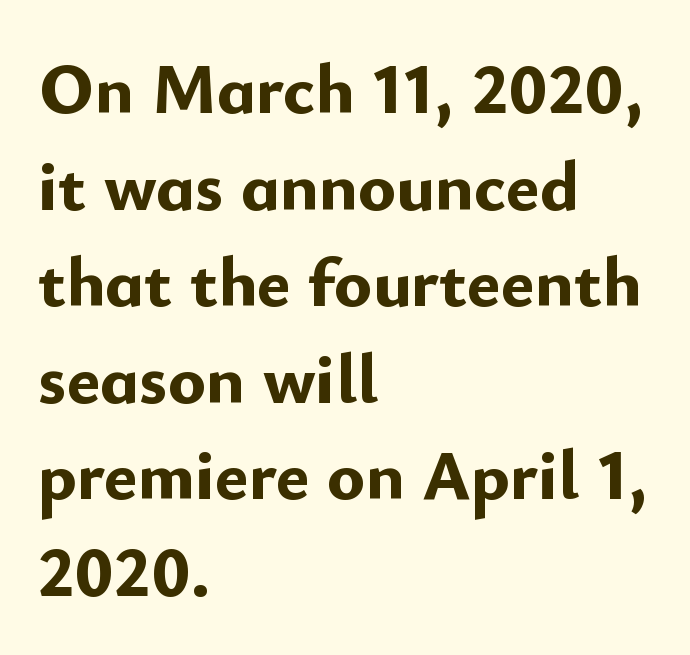
Notice how the passage keeps a crisp vertical edge on the left only. The letters advance in unequal steps, a hallmark of proportional type. The lettering stays uniformly vertical, giving the passage a roman look. Classification — sans serif. Words float on clear page, feet unadorned.
